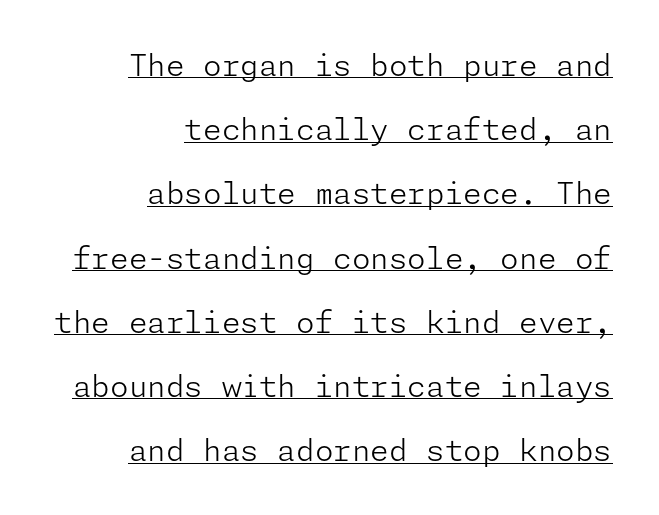
The typesetting does not lean heavy: it is not bold. The lettering stays uniformly vertical, giving the passage a roman look. Compared with typical paragraphs, the rows here are farther apart. This rendering uses right alignment, leaving the left contour irregular.
